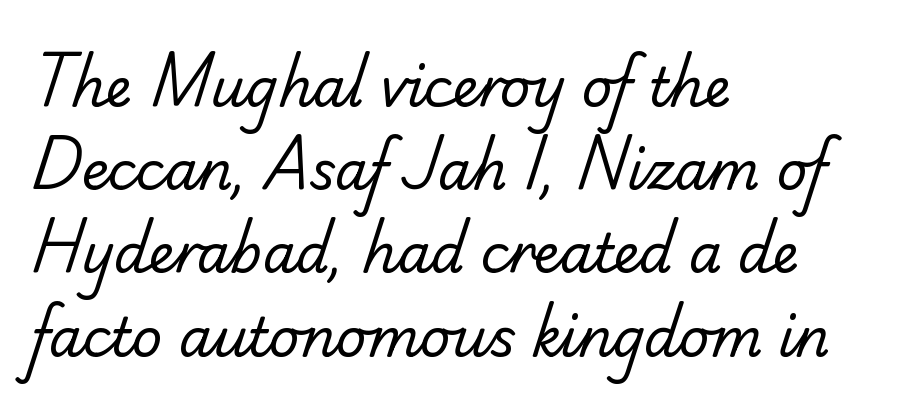
The letters sit at their default tracking, neither squeezed nor spread. No word sits above an underline. These lines sit exactly where default settings would place them. Examine the stroke ends and you'll find no serifs. Does the copy run flush right? No — it runs flush left.
